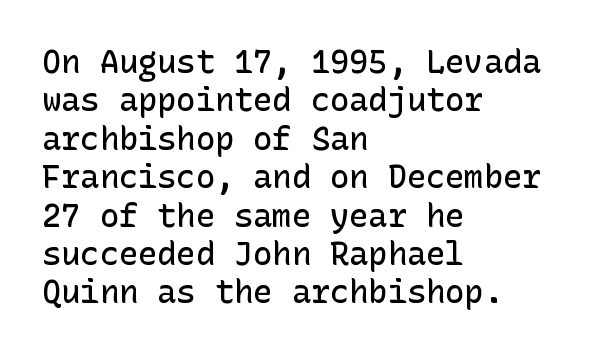
Q: Is the text bold? A: Semi-bold.
Q: Is the text italic (slanted)? A: No, it is upright.
Q: Is the typeface a serif or a sans-serif typeface? A: Sans-serif.
Q: Is the text underlined? A: No.
Q: How is the paragraph aligned? A: Left-aligned.
Q: Is the spacing between letters normal or unusually wide? A: Normal.
Q: Width (condensed, normal, or wide)? A: Normal.
Q: Stroke contrast? A: Low.
Q: x-height? A: Medium.
